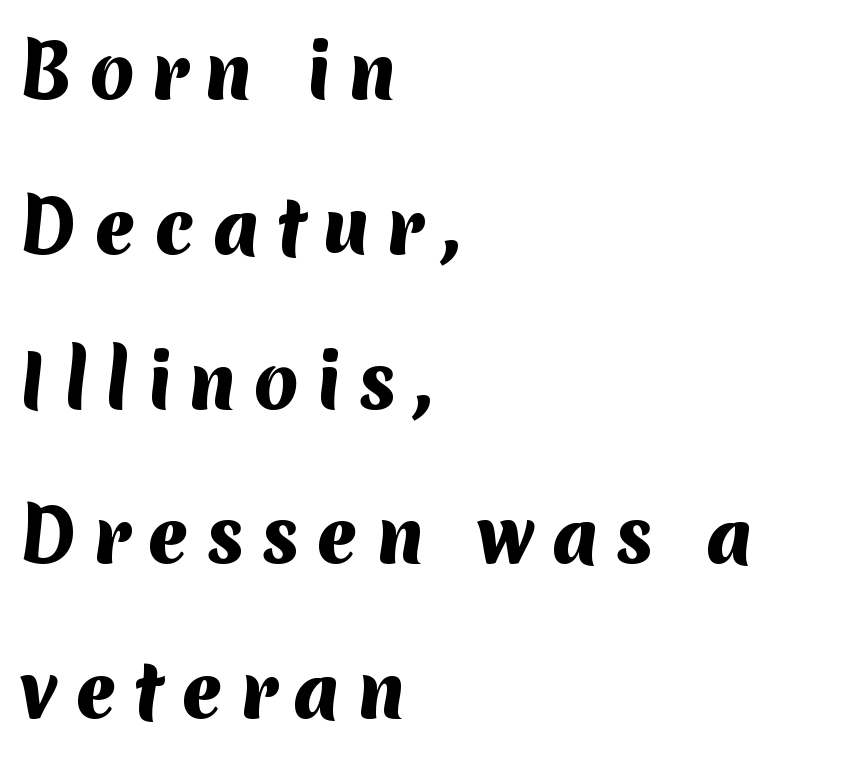
{"serif": "no", "bold": "yes", "weight": "heavy", "width": "normal", "stroke_contrast": "medium", "x_height": "medium", "monospaced": "no", "underline": "no", "align": "left", "line_spacing": "loose", "line_spacing_ratio": 2.15, "letter_spacing": "wide", "letter_spacing_em": 0.23, "glyph_px": 72}
